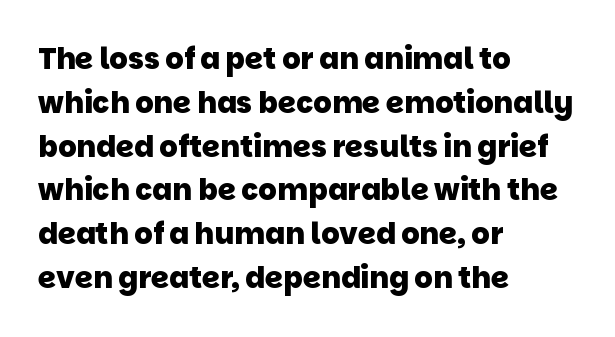
In terms of letterform style, serifs are entirely absent. Each letter keeps its own natural width here, so spacing adapts to shape. Descenders hang freely into open space. The rag falls on the right side of this text block. The line-height multiplier appears to be the usual default.
